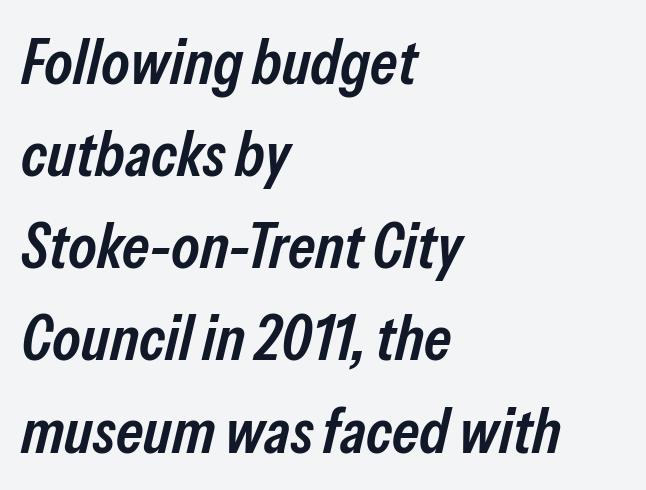
The strip under each line holds only bare page. This rendering uses left alignment, leaving the right contour irregular. This is oblique type, the kind used for emphasis or titles. The type is set solid horizontally, with unmodified tracking.
